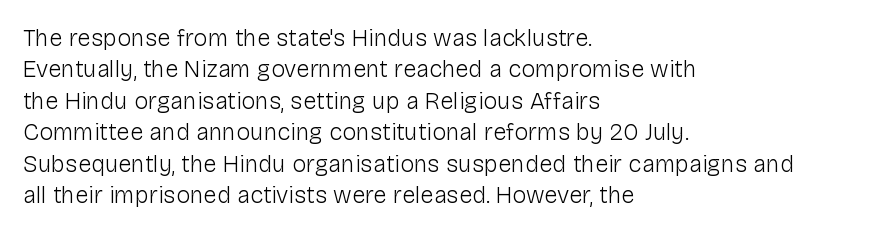
What stands out about the letter spacing? Nothing — it is the standard amount. Unmarked baselines from the first word to the last. The rendering anchors every line to the left-hand side. Regarding leading, the lines here are spaced in the standard way. Compared with a typical body face, this is equally light or lighter still. In terms of posture, this sample is upright.
